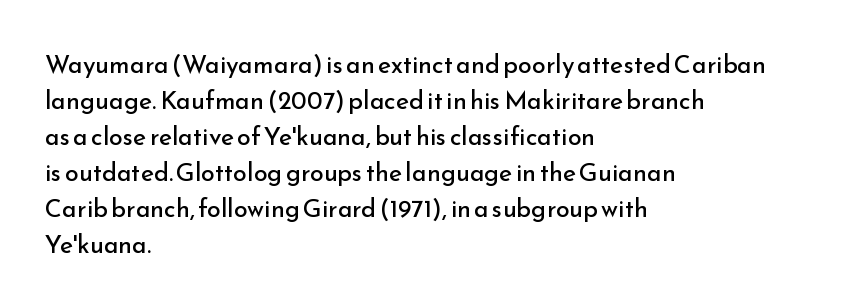
The rendering anchors every line to the left-hand side. Words appear dense and cohesive because spacing is normal. Does the leading feel generous? No, just average. A quiet, ordinary-to-light weight characterises the typeface.
